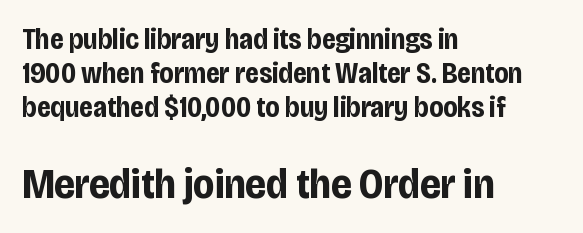
{"serif": "no", "italic": "no", "bold": "yes", "weight": "bold", "width": "condensed", "stroke_contrast": "low", "x_height": "large", "monospaced": "no", "underline": "no", "align": "left", "line_spacing_ratio": 1.17, "letter_spacing": "normal", "letter_spacing_em": 0.0, "larger_block": "second", "size_ratio": 1.48, "glyph_px": 43}
